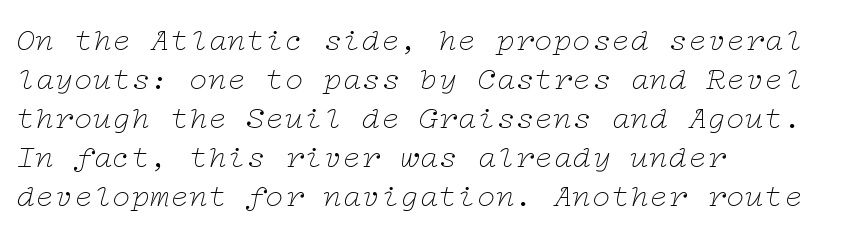
The image shows 32 px thin, wide serif type, italic (leaning right); set left-aligned, line spacing 1.22x, normal letter spacing, not underlined; low stroke contrast and a medium x-height.
